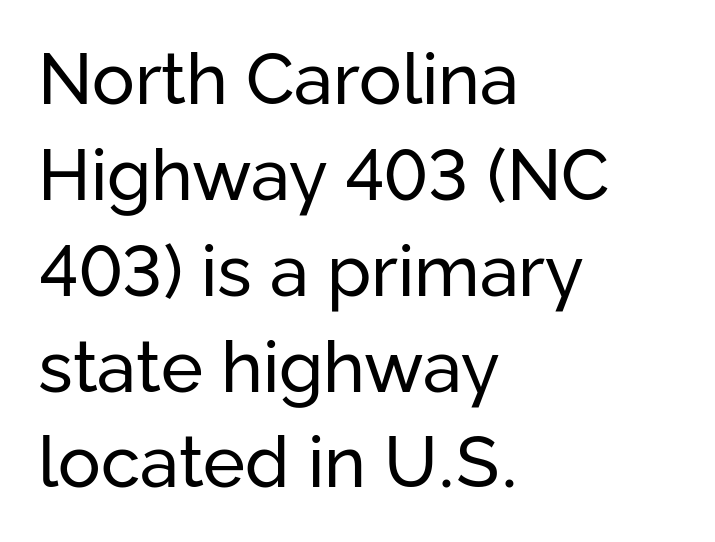
{"serif": "no", "italic": "no", "bold": "no", "weight": "regular", "width": "normal", "stroke_contrast": "low", "x_height": "medium", "monospaced": "no", "underline": "no", "align": "left", "line_spacing": "normal", "line_spacing_ratio": 1.35, "letter_spacing": "normal", "letter_spacing_em": 0.0, "glyph_px": 71}
